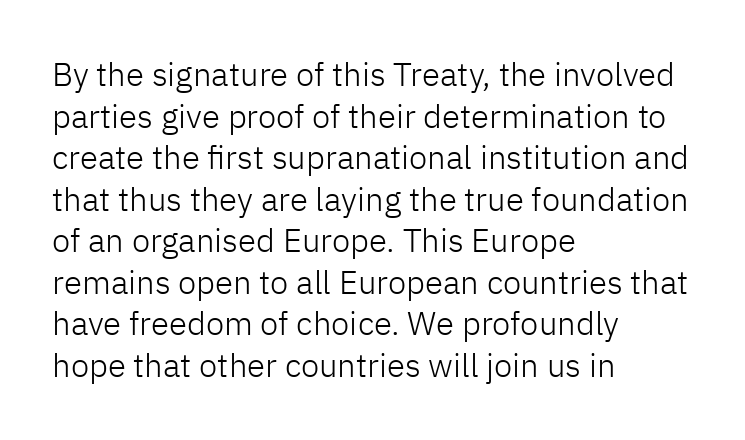
Q: Is the text bold? A: No.
Q: Is the text italic (slanted)? A: No, it is upright.
Q: Is the typeface a serif or a sans-serif typeface? A: Sans-serif.
Q: Is the text underlined? A: No.
Q: How is the paragraph aligned? A: Left-aligned.
Q: Is the spacing between letters normal or unusually wide? A: Normal.
Q: Is the spacing between lines tight, normal or loose? A: Normal.
Q: Width (condensed, normal, or wide)? A: Normal.
Q: Stroke contrast? A: Low.
Q: x-height? A: Medium.
Q: Monospaced? A: No.
